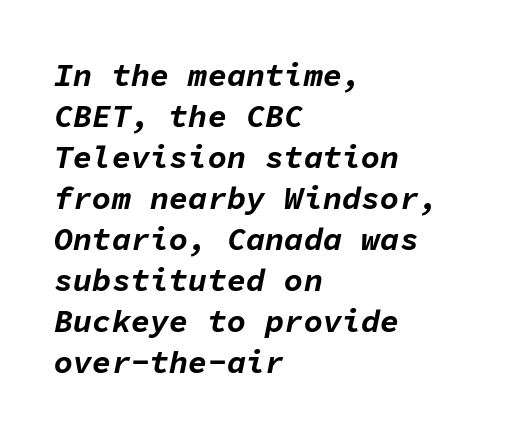
Q: Is the text bold? A: Yes.
Q: Is the text italic (slanted)? A: Yes, it leans right by about 11 degrees.
Q: Is the text underlined? A: No.
Q: How is the paragraph aligned? A: Left-aligned.
Q: Is the spacing between letters normal or unusually wide? A: Normal.
Q: Is the spacing between lines tight, normal or loose? A: Normal.
Q: Width (condensed, normal, or wide)? A: Normal.
Q: Stroke contrast? A: Low.
Q: x-height? A: Medium.
Q: Monospaced? A: Yes.
